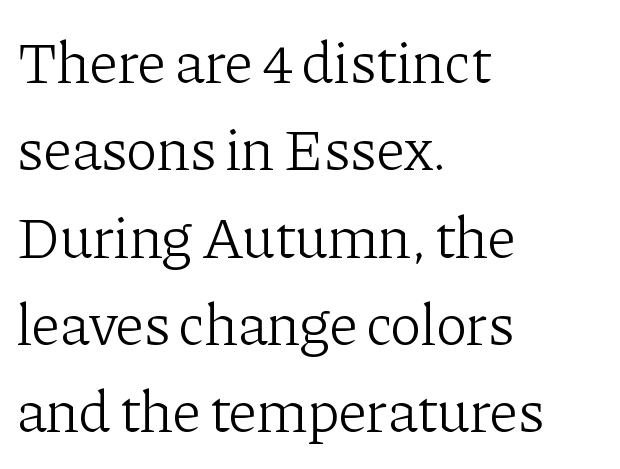
Note: serifs present on the glyphs. In terms of letterspacing, this is plain default setting. Vertical strokes here are truly vertical. Check under the words: just untouched page. Evenly set lines give the paragraph a standard silhouette.
